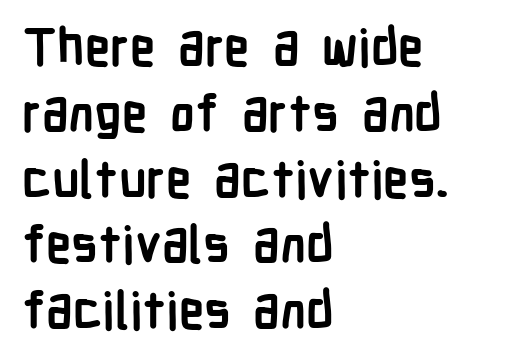
{"serif": "no", "italic": "no", "bold": "yes", "weight": "semibold", "width": "condensed", "stroke_contrast": "low", "x_height": "medium", "monospaced": "no", "underline": "no", "align": "left", "line_spacing": "normal", "line_spacing_ratio": 1.29, "letter_spacing": "normal", "letter_spacing_em": 0.0, "glyph_px": 51}
